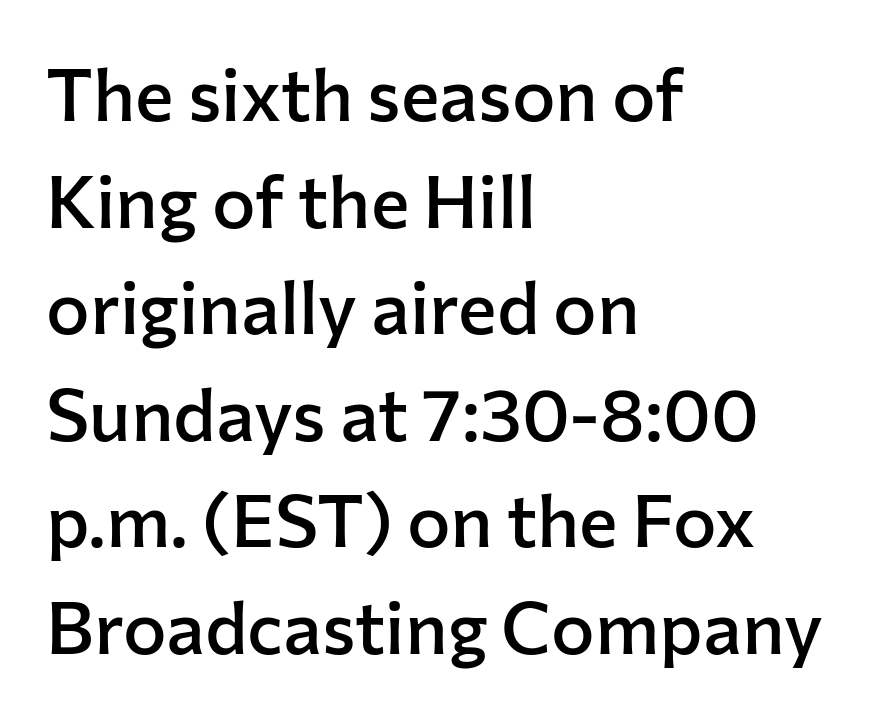
The image shows 73 px semibold sans-serif type, upright; set left-aligned, normal line spacing (1.46x), normal letter spacing, not underlined; low stroke contrast and a medium x-height.
